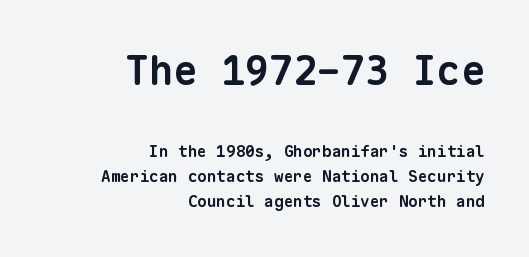
Block one is the big one; block two sits smaller underneath. I'd call this a sans setting — the letters go barefoot. The passage shown is not underscored anywhere. These lines carry a lot of weight — the face is fully bold. Inter-character spacing is left at the font's built-in metrics.
